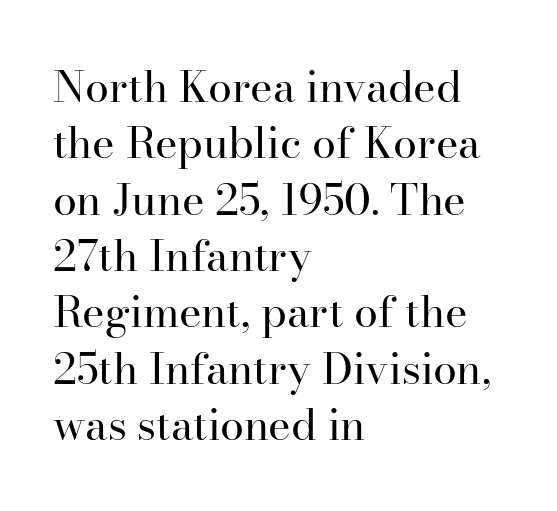
Q: Is the text bold? A: No.
Q: Is the text italic (slanted)? A: No, it is upright.
Q: Is the typeface a serif or a sans-serif typeface? A: Serif.
Q: Is the text underlined? A: No.
Q: How is the paragraph aligned? A: Left-aligned.
Q: Is the spacing between letters normal or unusually wide? A: Normal.
Q: Is the spacing between lines tight, normal or loose? A: Normal.
Q: Width (condensed, normal, or wide)? A: Normal.
Q: Stroke contrast? A: High.
Q: x-height? A: Small.
Q: Monospaced? A: No.
